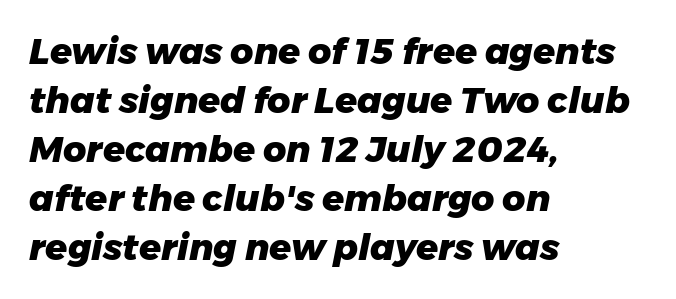
Typographic density is high because the face is bold. The designer left line spacing at the default. Note the varied advance widths — an 'i' is clearly narrower than an 'm'. Has an underline been added? It has not. Horizontal alignment here is leftward, the default for most running prose. Nobody touched the tracking dial on this one.
